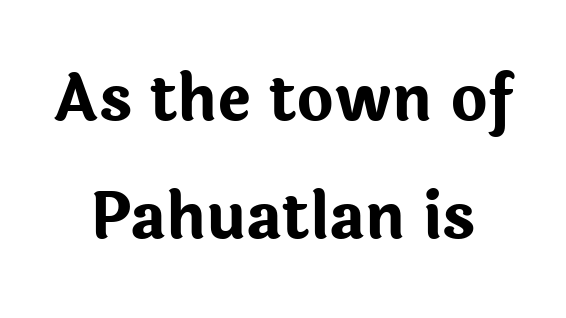
{"serif": "no", "italic": "no", "bold": "yes", "weight": "bold", "width": "normal", "stroke_contrast": "low", "x_height": "medium", "monospaced": "no", "underline": "no", "align": "center", "line_spacing_ratio": 1.88, "letter_spacing": "normal", "letter_spacing_em": 0.0, "glyph_px": 63}
